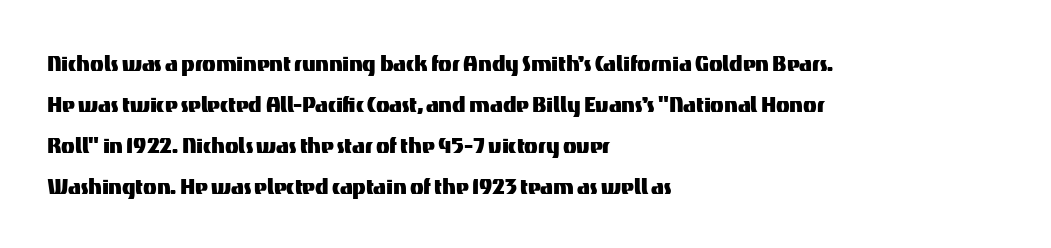
The image shows 28 px sans-serif type, upright; set left-aligned, normal line spacing (1.47x), normal letter spacing, not underlined; medium stroke contrast and a medium x-height.
